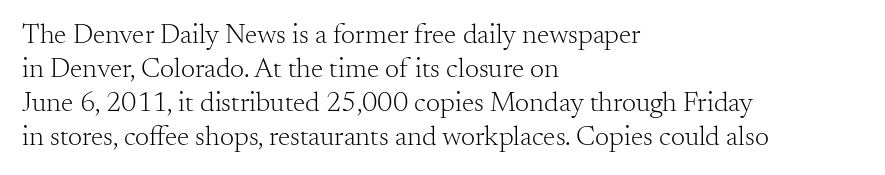
{"serif": "yes", "italic": "no", "bold": "no", "weight": "light", "width": "normal", "stroke_contrast": "medium", "x_height": "small", "monospaced": "no", "underline": "no", "align": "left", "line_spacing_ratio": 1.21, "letter_spacing": "normal", "letter_spacing_em": 0.0, "glyph_px": 28}
